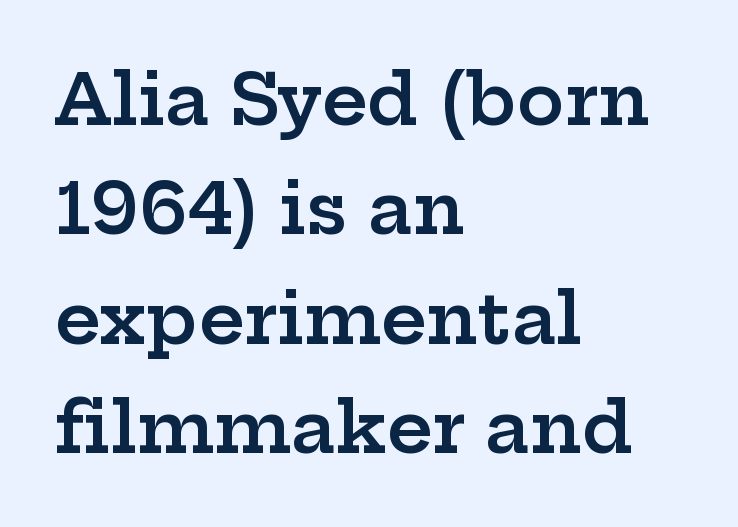
{"serif": "yes", "italic": "no", "bold": "semi", "weight": "semibold", "width": "wide", "stroke_contrast": "low", "x_height": "medium", "monospaced": "no", "underline": "no", "align": "left", "line_spacing": "normal", "line_spacing_ratio": 1.54, "letter_spacing": "normal", "letter_spacing_em": 0.0, "glyph_px": 71}
